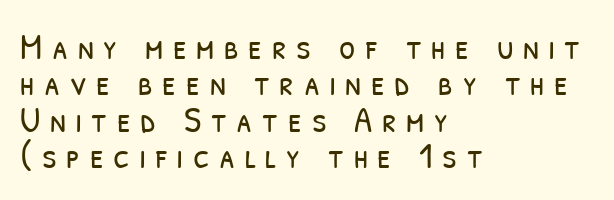
Clear beneath every line of the passage. The rendering inserts visible extra space after every character. Stems and bowls with no extra thickness — not bold. A typesetter would call this leading minimal, almost set solid. The passage shown is typed in a proportional face where columns would drift. The paragraph shown leans on its left margin.
